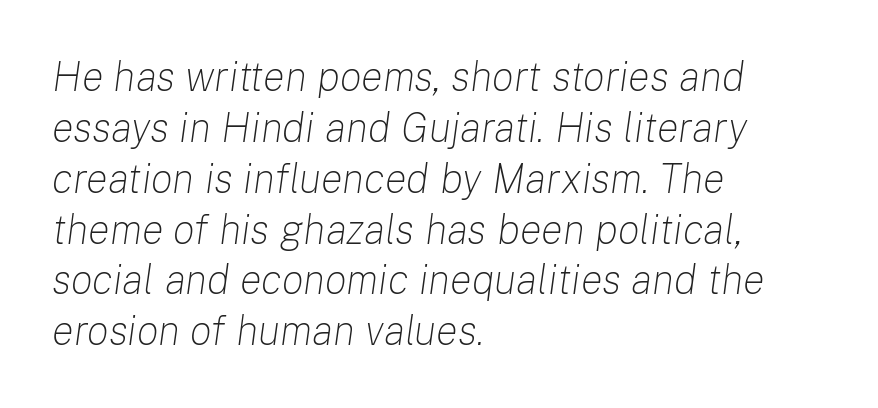
On a weight scale, this lands at 450 or below. This sample uses plain, unmodified letter spacing. Is the type slanted? Yes — the strokes lean at a clear angle. The rag falls on the right side of this text block. Think of a printed novel: that variable character pitch is what you see here. Plain, unruled lines of type.
